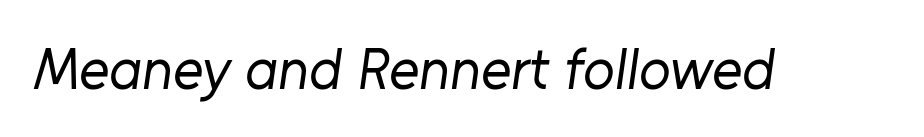
{"serif": "no", "bold": "no", "weight": "regular", "width": "normal", "stroke_contrast": "low", "x_height": "medium", "monospaced": "no", "underline": "no", "letter_spacing": "normal", "letter_spacing_em": 0.0, "glyph_px": 58}
